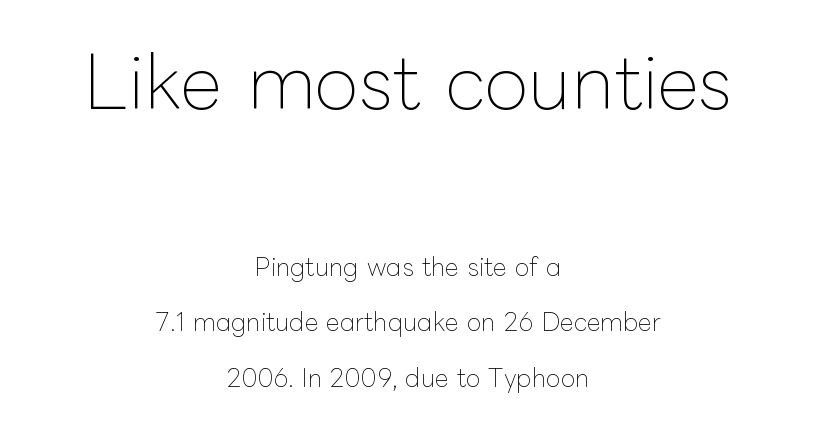
Q: Is the text bold? A: No.
Q: Is the text italic (slanted)? A: No, it is upright.
Q: Is the text underlined? A: No.
Q: How is the paragraph aligned? A: Centered.
Q: Is the spacing between letters normal or unusually wide? A: Normal.
Q: Is the spacing between lines tight, normal or loose? A: Loose.
Q: Which block of text is set in a larger size, the first (top) or the second (bottom)? A: The first (top) one.
Q: Width (condensed, normal, or wide)? A: Normal.
Q: Stroke contrast? A: Low.
Q: x-height? A: Medium.
Q: Monospaced? A: No.
